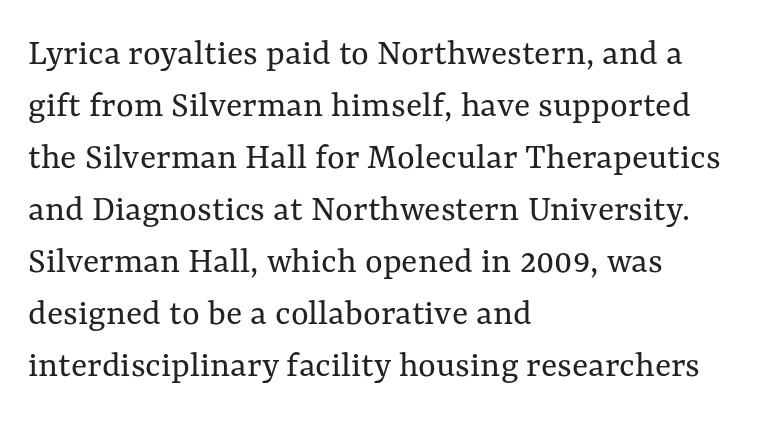
The image shows 38 px regular-weight type, upright; set left-aligned, normal line spacing (1.37x), normal letter spacing, not underlined; medium stroke contrast and a medium x-height.
